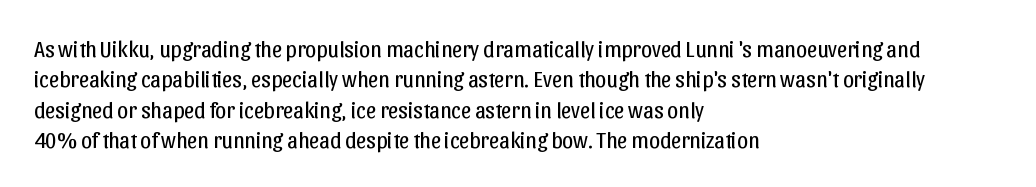
Q: Is the text bold? A: No.
Q: Is the text italic (slanted)? A: No, it is upright.
Q: Is the text underlined? A: No.
Q: How is the paragraph aligned? A: Left-aligned.
Q: Is the spacing between letters normal or unusually wide? A: Normal.
Q: Is the spacing between lines tight, normal or loose? A: Normal.
